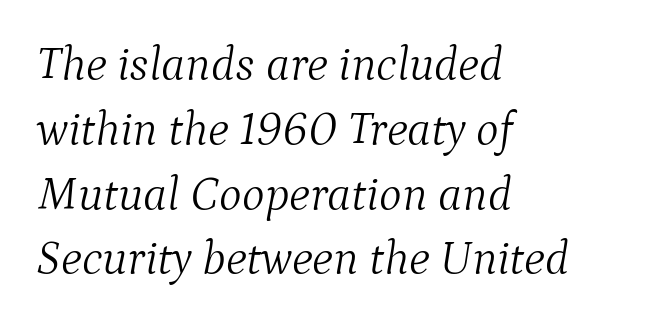
Q: Is the text bold? A: No.
Q: Is the text italic (slanted)? A: Yes, it leans right by about 9 degrees.
Q: Is the typeface a serif or a sans-serif typeface? A: Serif.
Q: Is the text underlined? A: No.
Q: How is the paragraph aligned? A: Left-aligned.
Q: Is the spacing between letters normal or unusually wide? A: Normal.
Q: Is the spacing between lines tight, normal or loose? A: Normal.
Q: Width (condensed, normal, or wide)? A: Normal.
Q: Stroke contrast? A: Medium.
Q: x-height? A: Medium.
Q: Monospaced? A: No.
